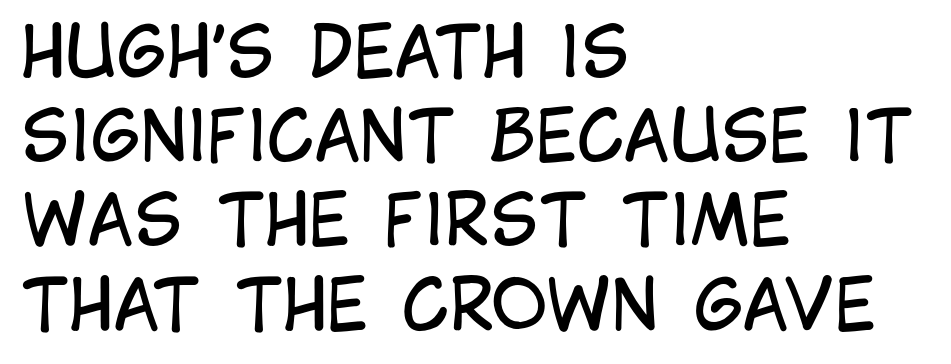
One-word summary of the alignment: left. The specimen omits any rule beneath the text block's lines. These lines are rendered in a variable-pitch font. Here the glyphs are tracked normally, forming tight word shapes. Tall strokes in this sample are plumb rather than angled.
